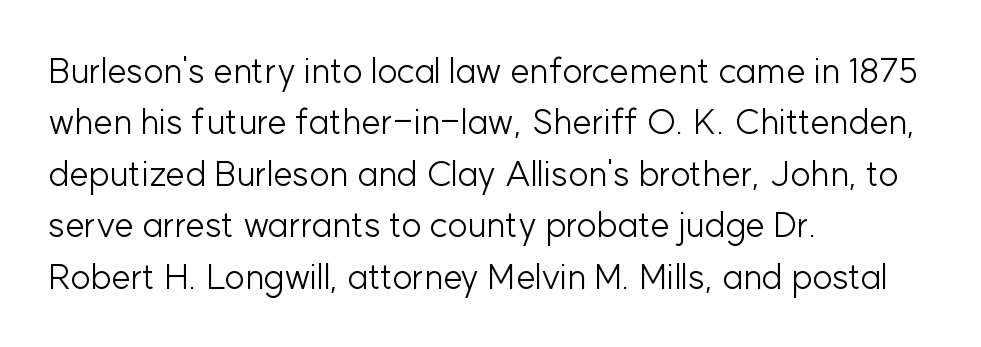
The letters advance in unequal steps, a hallmark of proportional type. These lines are set flush left with a ragged right edge. A typesetter would mark this as roman, not italic. What's the leading like? Ordinary, nothing unusual. Stems and bowls with no extra thickness — not bold.
